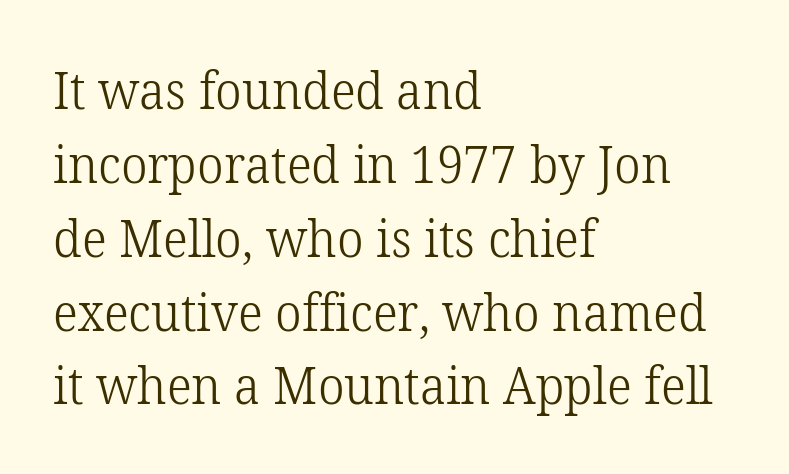
{"serif": "yes", "italic": "no", "bold": "no", "weight": "light", "width": "normal", "stroke_contrast": "low", "x_height": "medium", "monospaced": "no", "underline": "no", "align": "left", "line_spacing": "normal", "line_spacing_ratio": 1.42, "letter_spacing": "normal", "letter_spacing_em": 0.0, "glyph_px": 52}
